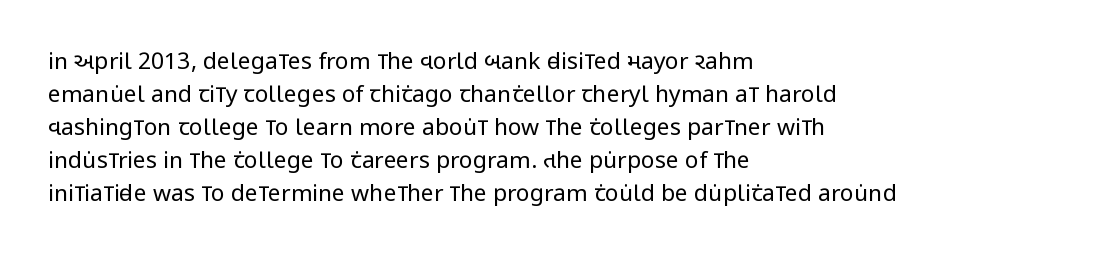
{"italic": "no", "bold": "no", "underline": "no", "align": "left", "line_spacing": "normal", "line_spacing_ratio": 1.43, "letter_spacing": "normal", "letter_spacing_em": 0.0, "glyph_px": 23}
